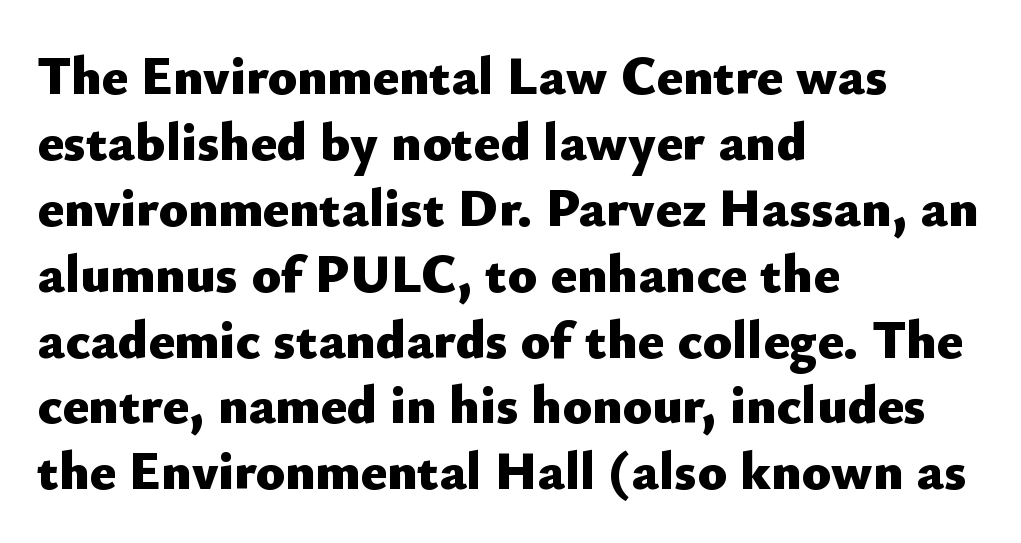
{"serif": "no", "italic": "no", "bold": "yes", "weight": "heavy", "width": "normal", "stroke_contrast": "low", "x_height": "small", "monospaced": "no", "underline": "no", "align": "left", "line_spacing_ratio": 1.22, "letter_spacing": "normal", "letter_spacing_em": 0.0, "glyph_px": 54}
